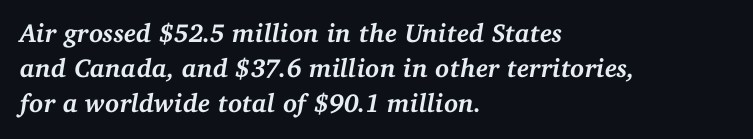
The rendering keeps characters at their native spacing. Each glyph is drawn with heavy, bold strokes. These lines sit exactly where default settings would place them. There's an unmistakable incline to the writing here. Bare-footed words on every line. The rendering anchors every line to the left-hand side.
